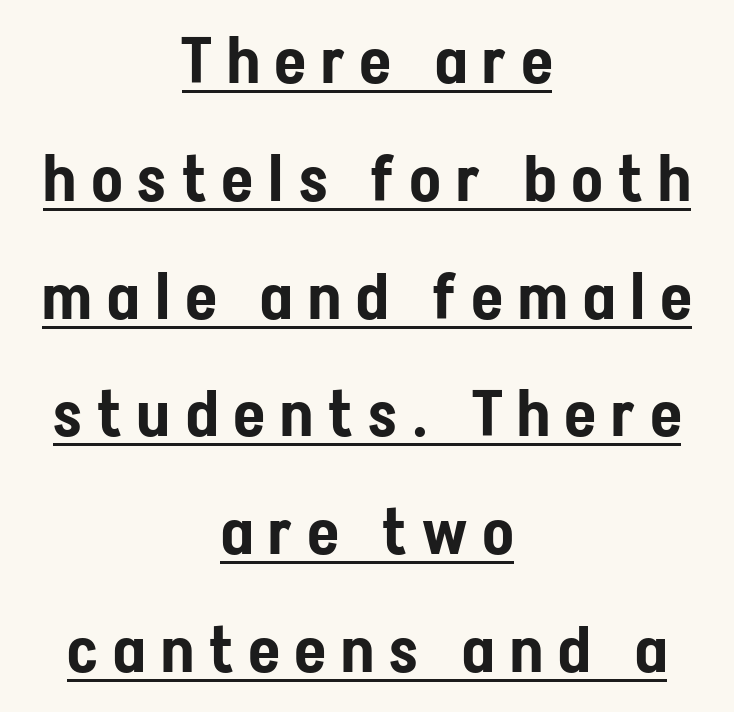
The designer went with a sans here, leaving each stem footless. The type sits square on the baseline with zero lean. Honestly, the underline is the first thing you notice here. The rendering uses natural spacing where letterforms have individual widths. Horizontally, the lines are justified to the midpoint only.
